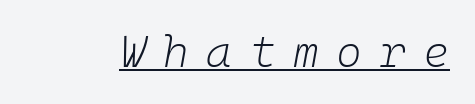
Q: Is the text bold? A: No.
Q: Is the text italic (slanted)? A: Yes, it leans right by about 10 degrees.
Q: Is the text underlined? A: Yes.
Q: Is the spacing between letters normal or unusually wide? A: Unusually wide.
Q: Width (condensed, normal, or wide)? A: Normal.
Q: Stroke contrast? A: Low.
Q: x-height? A: Medium.
